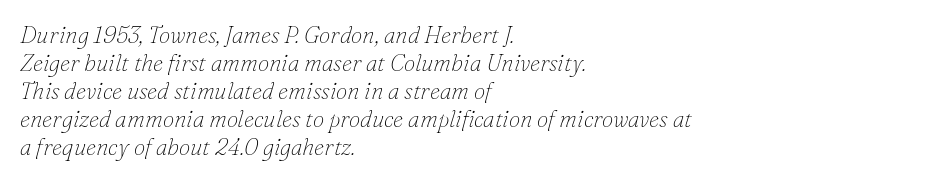
Q: Is the text bold? A: No.
Q: Is the text italic (slanted)? A: Yes, it leans right by about 16 degrees.
Q: Is the text underlined? A: No.
Q: How is the paragraph aligned? A: Left-aligned.
Q: Is the spacing between letters normal or unusually wide? A: Normal.
